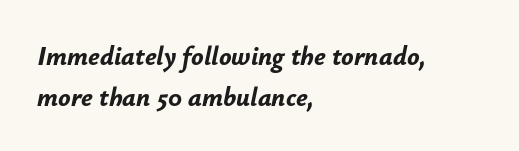
{"italic": "yes", "lean": "right", "slant_degrees": 12, "bold": "yes", "underline": "no", "align": "left", "line_spacing": "normal", "line_spacing_ratio": 1.56, "letter_spacing": "normal", "letter_spacing_em": 0.0, "glyph_px": 26}
